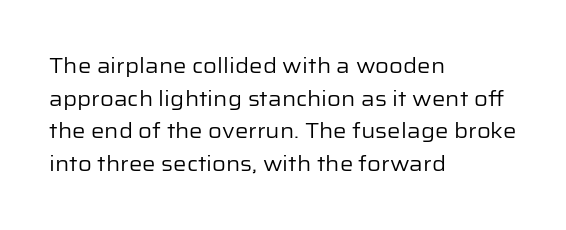
The axis of the letterforms is exactly vertical. Here the glyphs are tracked normally, forming tight word shapes. Descenders hang freely into open space. Line beginnings align vertically; line endings do not. The rows are spaced the way most documents space them.
